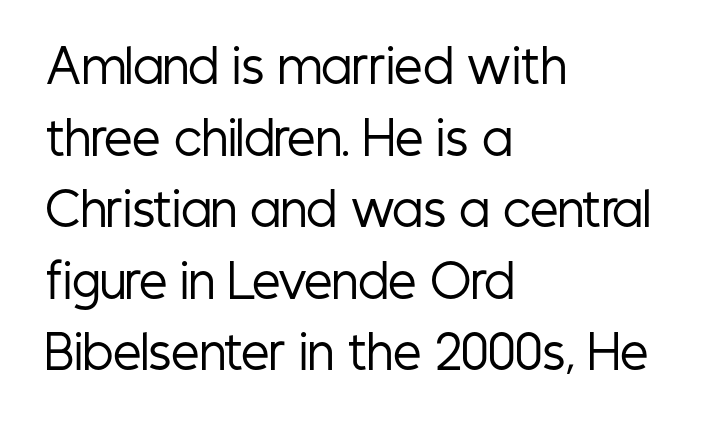
{"serif": "no", "italic": "no", "bold": "no", "weight": "regular", "width": "condensed", "stroke_contrast": "low", "x_height": "medium", "monospaced": "no", "underline": "no", "align": "left", "line_spacing": "normal", "line_spacing_ratio": 1.59, "letter_spacing": "normal", "letter_spacing_em": 0.0, "glyph_px": 45}
